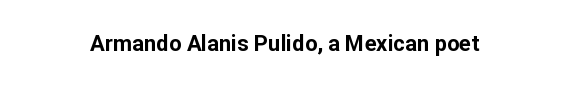
The image shows 22 px bold type, upright; set normal letter spacing, not underlined.
